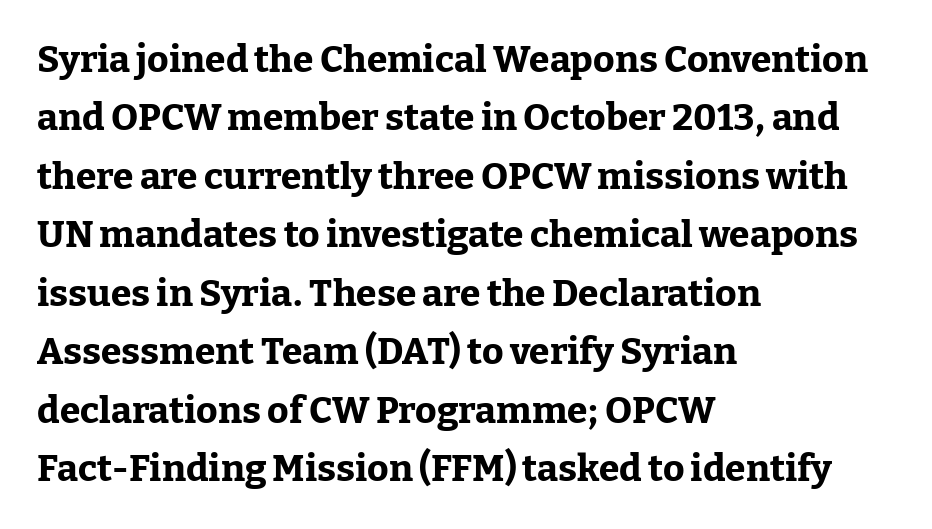
{"serif": "yes", "italic": "no", "bold": "yes", "weight": "bold", "width": "normal", "stroke_contrast": "low", "x_height": "medium", "monospaced": "no", "underline": "no", "align": "left", "line_spacing": "normal", "line_spacing_ratio": 1.58, "letter_spacing": "normal", "letter_spacing_em": 0.0, "glyph_px": 37}
